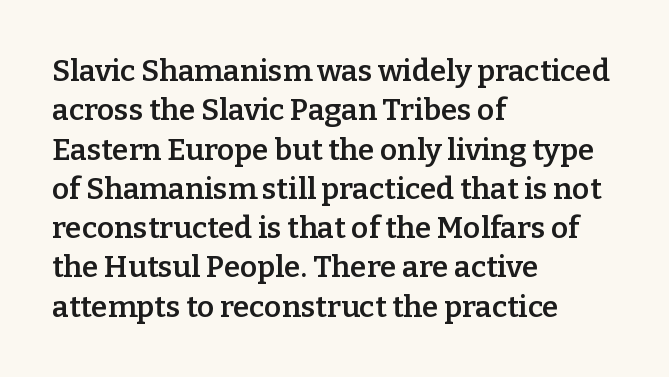
{"serif": "yes", "italic": "no", "bold": "semi", "weight": "semibold", "width": "normal", "stroke_contrast": "low", "x_height": "medium", "monospaced": "no", "underline": "no", "align": "left", "line_spacing": "normal", "line_spacing_ratio": 1.31, "letter_spacing": "normal", "letter_spacing_em": 0.0, "glyph_px": 30}
